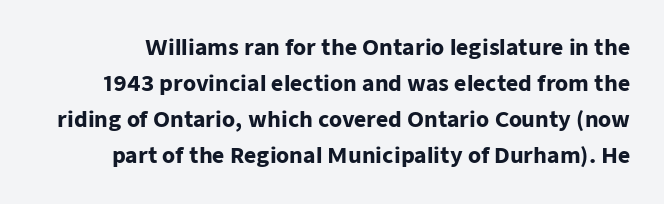
The image shows 21 px bold type, upright; set line spacing 1.72x, normal letter spacing, not underlined.
